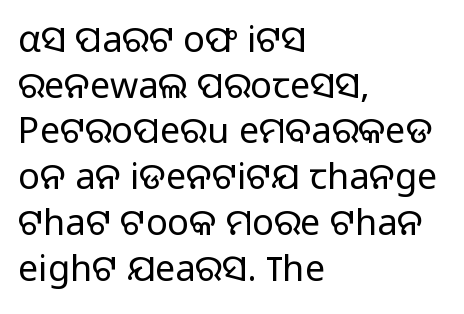
The cut favours lightness, reaching ordinary text weight at its darkest. Think of a printed novel: that variable character pitch is what you see here. The passage is arranged the way most books set body copy — flush left. This rendering features lettering with no underline.
